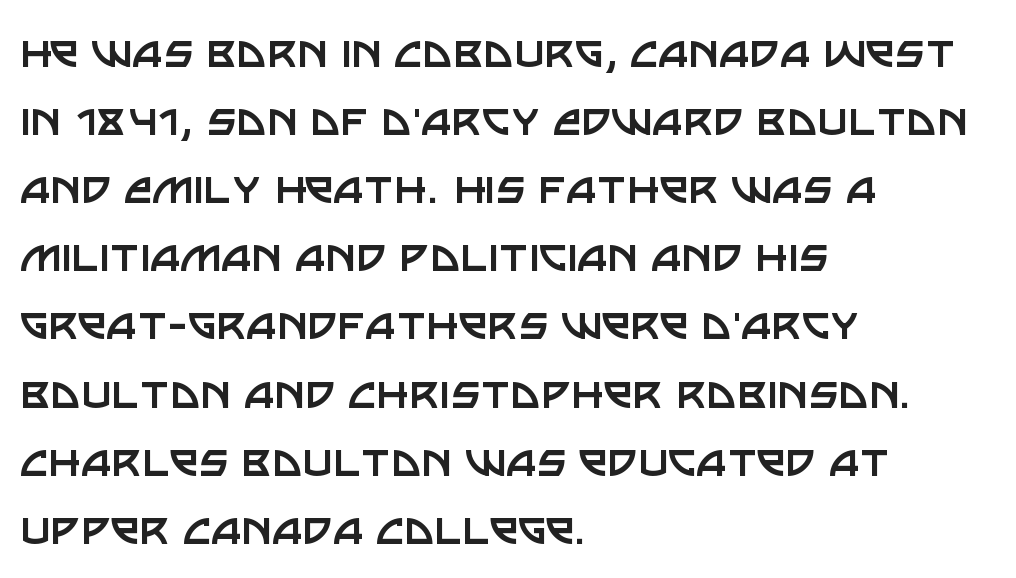
The image shows 52 px regular-weight sans-serif type, upright; set left-aligned, normal line spacing (1.31x), normal letter spacing, not underlined; low stroke contrast and a large x-height.
